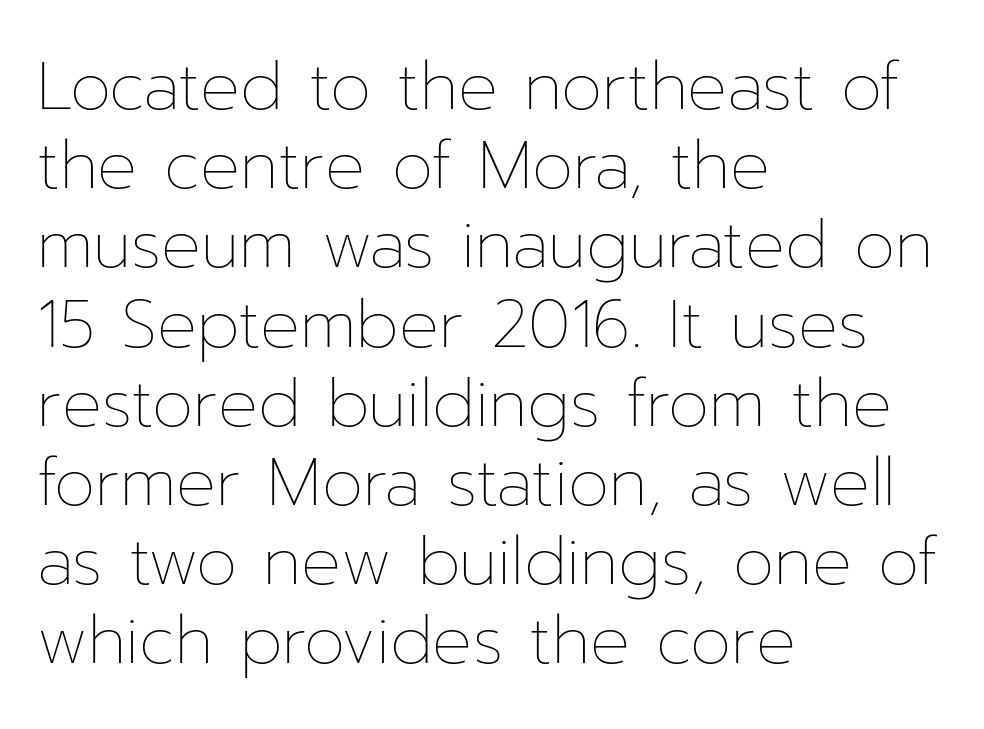
{"italic": "no", "bold": "no", "weight": "thin", "width": "normal", "stroke_contrast": "low", "x_height": "medium", "monospaced": "no", "underline": "no", "align": "left", "line_spacing_ratio": 1.2, "letter_spacing": "normal", "letter_spacing_em": 0.0, "glyph_px": 66}
